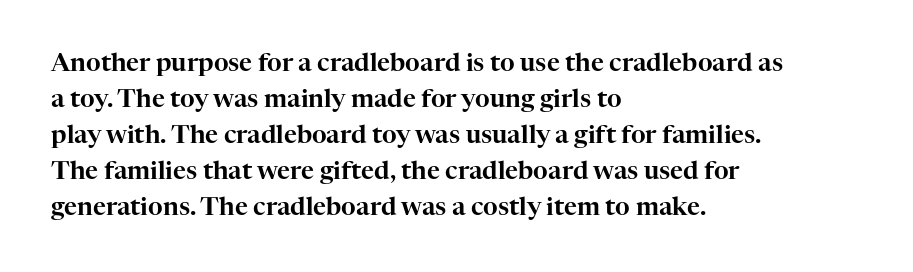
The image shows 25 px text type, upright; set left-aligned, normal line spacing (1.44x), normal letter spacing, not underlined.
